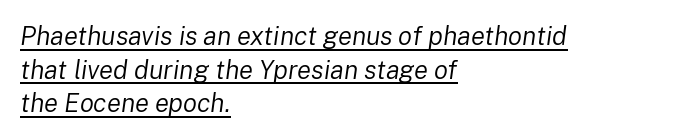
{"italic": "yes", "lean": "right", "slant_degrees": 8, "bold": "no", "underline": "yes", "align": "left", "line_spacing": "normal", "line_spacing_ratio": 1.29, "letter_spacing": "normal", "letter_spacing_em": 0.0, "glyph_px": 26}
